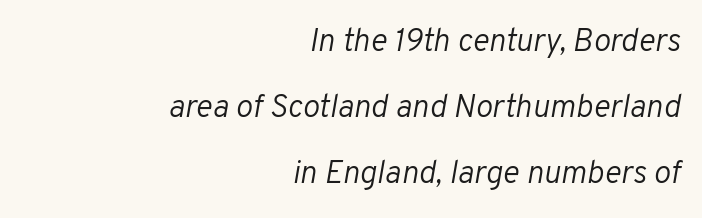
{"italic": "yes", "lean": "right", "slant_degrees": 10, "bold": "no", "weight": "light", "width": "normal", "stroke_contrast": "low", "x_height": "medium", "monospaced": "no", "underline": "no", "align": "right", "line_spacing": "loose", "line_spacing_ratio": 2.06, "letter_spacing": "normal", "letter_spacing_em": 0.0, "glyph_px": 32}
